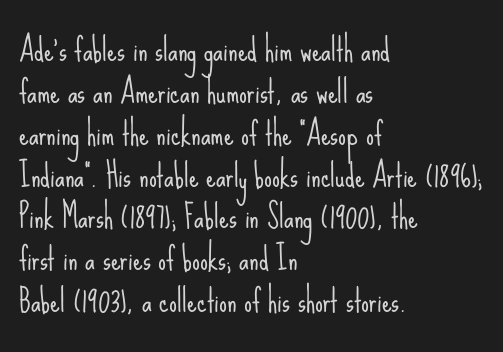
Q: Is the text bold? A: No.
Q: Is the text italic (slanted)? A: No, it is upright.
Q: Is the typeface a serif or a sans-serif typeface? A: Sans-serif.
Q: Is the text underlined? A: No.
Q: How is the paragraph aligned? A: Left-aligned.
Q: Is the spacing between letters normal or unusually wide? A: Normal.
Q: Is the spacing between lines tight, normal or loose? A: Normal.
Q: Width (condensed, normal, or wide)? A: Condensed.
Q: Stroke contrast? A: Low.
Q: x-height? A: Small.
Q: Monospaced? A: No.
